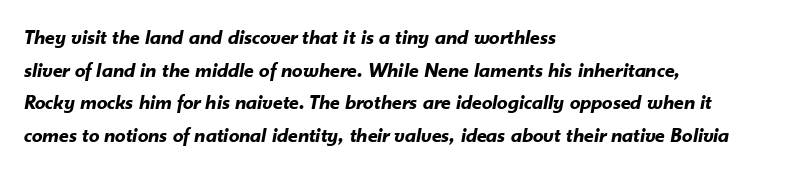
Q: Is the text bold? A: Yes.
Q: Is the text italic (slanted)? A: Yes, it leans right by about 10 degrees.
Q: Is the text underlined? A: No.
Q: How is the paragraph aligned? A: Left-aligned.
Q: Is the spacing between letters normal or unusually wide? A: Normal.
Q: Is the spacing between lines tight, normal or loose? A: Normal.
